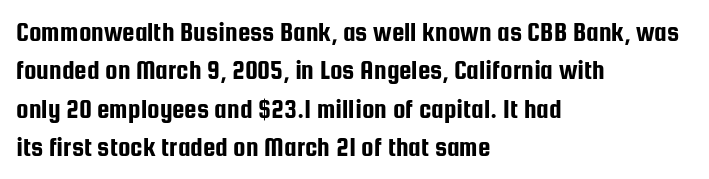
Nothing sits at the stroke ends, so this counts as sans-serif. These lines stack with their left ends in a neat column. Vertically, the passage feels balanced, rows spaced as you'd expect. Clear beneath every line of the passage. Spacing between characters is what you'd get straight out of the box. Ascenders rise straight up at ninety degrees.
